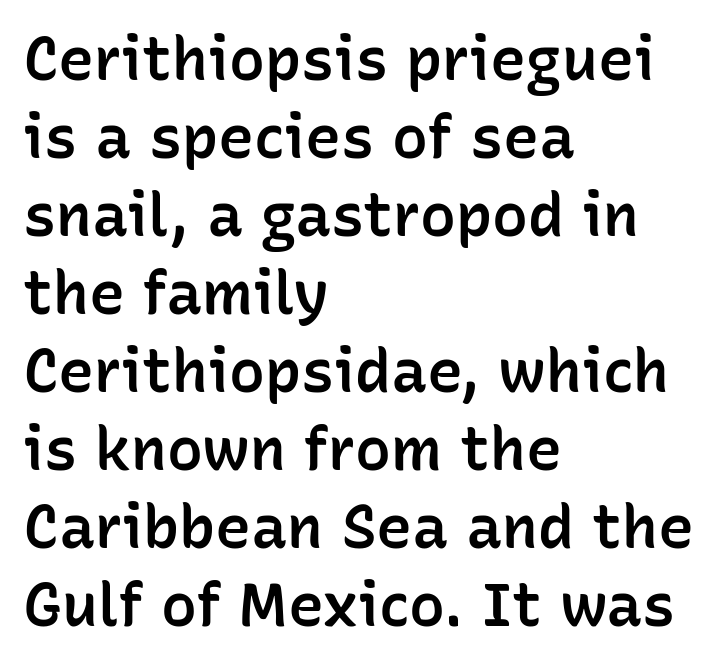
{"serif": "no", "italic": "no", "bold": "semi", "weight": "semibold", "width": "normal", "stroke_contrast": "low", "x_height": "medium", "monospaced": "no", "underline": "no", "align": "left", "line_spacing": "normal", "line_spacing_ratio": 1.3, "letter_spacing": "normal", "letter_spacing_em": 0.0, "glyph_px": 60}
